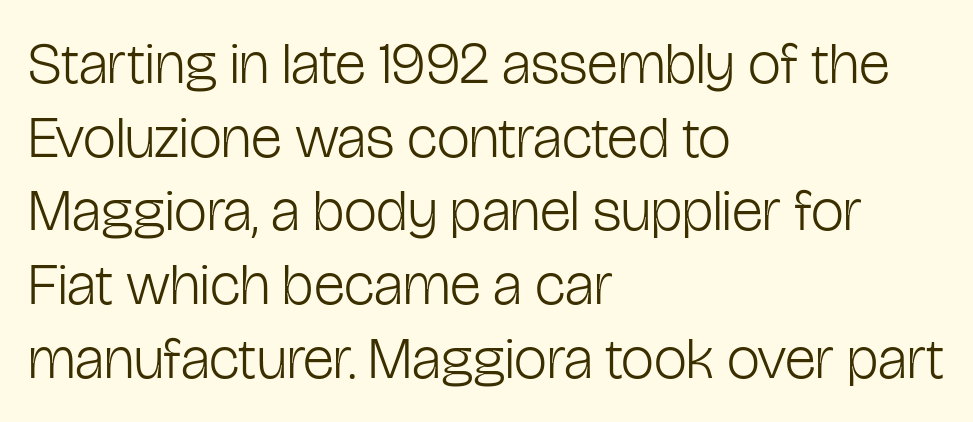
The image shows 59 px light, condensed sans-serif type, upright; set left-aligned, normal line spacing (1.25x), normal letter spacing, not underlined; low stroke contrast and a medium x-height.
